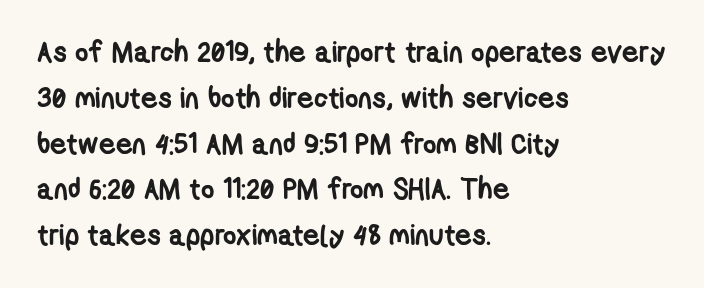
{"serif": "no", "bold": "yes", "weight": "semibold", "width": "condensed", "stroke_contrast": "low", "x_height": "medium", "monospaced": "no", "underline": "no", "align": "left", "line_spacing": "normal", "line_spacing_ratio": 1.58, "letter_spacing": "normal", "letter_spacing_em": 0.0, "glyph_px": 29}
